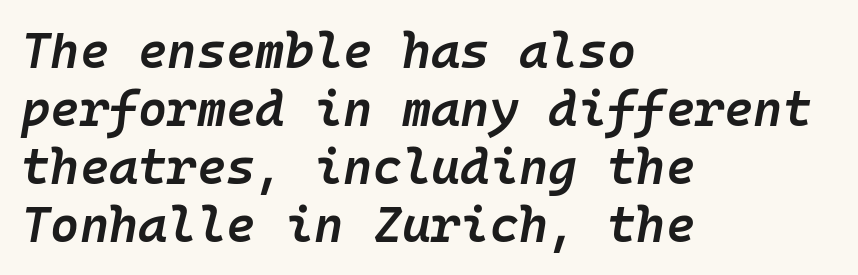
Q: Is the text bold? A: Semi-bold.
Q: Is the text italic (slanted)? A: Yes, it leans right by about 10 degrees.
Q: Is the text underlined? A: No.
Q: How is the paragraph aligned? A: Left-aligned.
Q: Is the spacing between letters normal or unusually wide? A: Normal.
Q: Width (condensed, normal, or wide)? A: Normal.
Q: Stroke contrast? A: Low.
Q: x-height? A: Medium.
Q: Monospaced? A: Yes.
